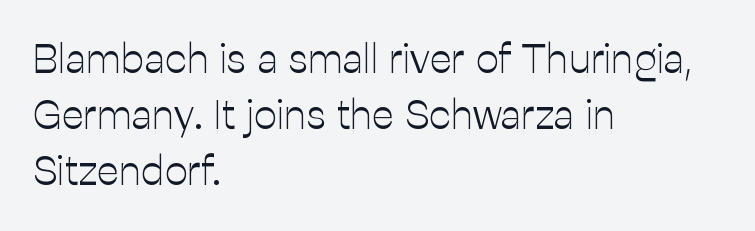
Q: Is the text bold? A: No.
Q: Is the text italic (slanted)? A: No, it is upright.
Q: Is the typeface a serif or a sans-serif typeface? A: Sans-serif.
Q: Is the text underlined? A: No.
Q: How is the paragraph aligned? A: Left-aligned.
Q: Is the spacing between letters normal or unusually wide? A: Normal.
Q: Is the spacing between lines tight, normal or loose? A: Normal.
Q: Width (condensed, normal, or wide)? A: Normal.
Q: Stroke contrast? A: Low.
Q: x-height? A: Medium.
Q: Monospaced? A: No.
